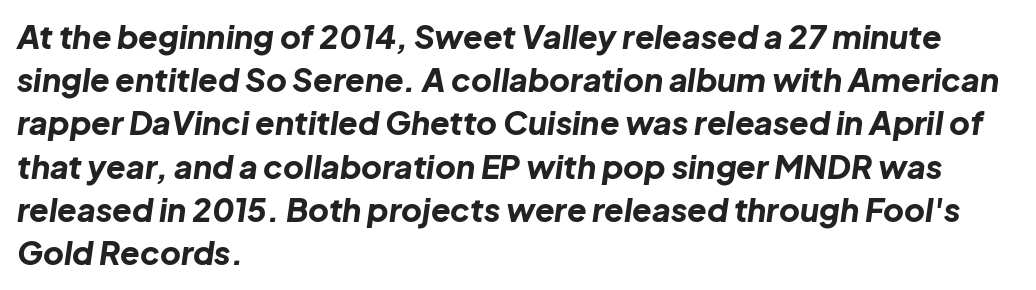
Q: Is the text bold? A: Yes.
Q: Is the text italic (slanted)? A: Yes, it leans right by about 8 degrees.
Q: Is the text underlined? A: No.
Q: How is the paragraph aligned? A: Left-aligned.
Q: Is the spacing between letters normal or unusually wide? A: Normal.
Q: Is the spacing between lines tight, normal or loose? A: Normal.
Q: Width (condensed, normal, or wide)? A: Normal.
Q: Stroke contrast? A: Low.
Q: x-height? A: Medium.
Q: Monospaced? A: No.
